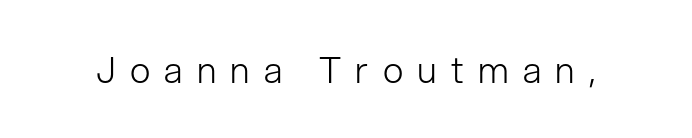
Think of a printed novel: that variable character pitch is what you see here. Note: no serifs on the glyphs. A light-to-regular cut is what we see here. Decoration check: the copy has no underline. In terms of posture, this sample is upright. Between one letter and the next there's a generous, obvious gap.
